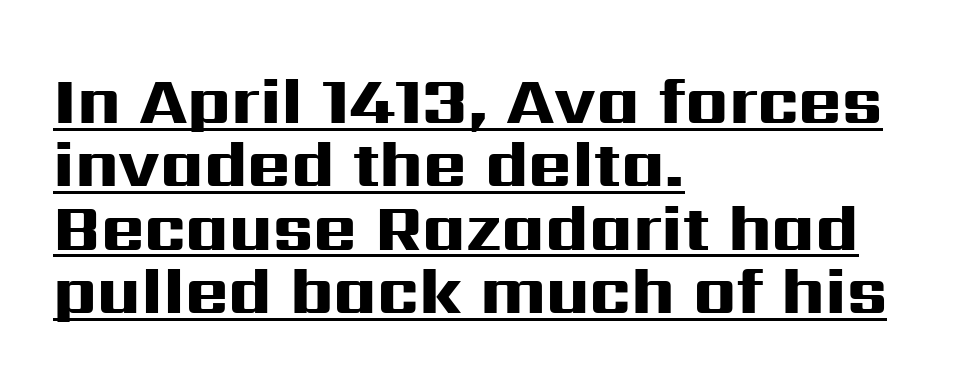
{"serif": "no", "italic": "no", "bold": "yes", "weight": "heavy", "width": "wide", "stroke_contrast": "high", "x_height": "medium", "monospaced": "no", "underline": "yes", "align": "left", "line_spacing": "tight", "line_spacing_ratio": 0.96, "letter_spacing": "normal", "letter_spacing_em": 0.0, "glyph_px": 66}
